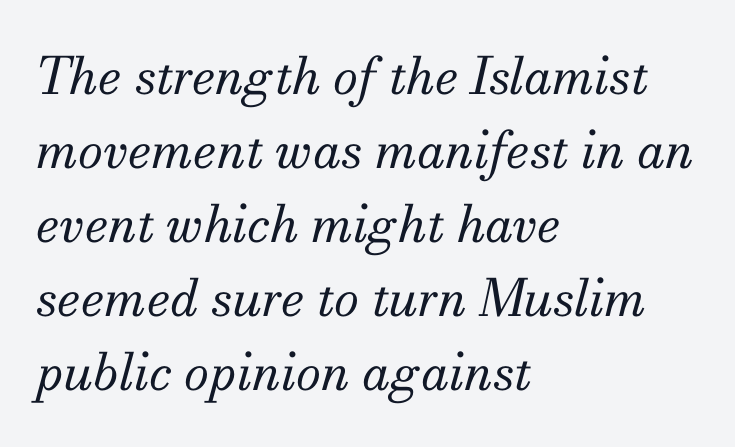
{"serif": "yes", "italic": "yes", "lean": "right", "slant_degrees": 13, "bold": "no", "weight": "regular", "width": "normal", "stroke_contrast": "medium", "x_height": "small", "monospaced": "no", "underline": "no", "align": "left", "line_spacing": "normal", "line_spacing_ratio": 1.45, "letter_spacing": "normal", "letter_spacing_em": 0.0, "glyph_px": 51}
